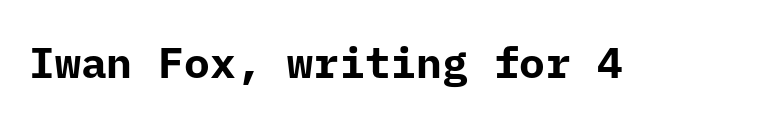
{"serif": "no", "italic": "no", "bold": "yes", "weight": "bold", "width": "normal", "stroke_contrast": "low", "x_height": "medium", "underline": "no", "letter_spacing": "normal", "letter_spacing_em": 0.0, "glyph_px": 43}
